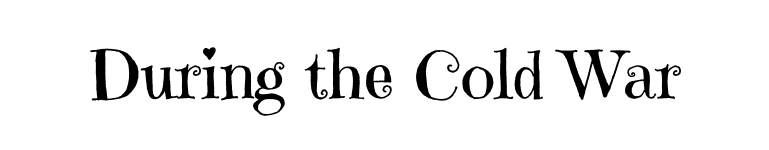
The image shows 66 px regular-weight serif type, upright; set normal letter spacing, not underlined; high stroke contrast and a medium x-height.
